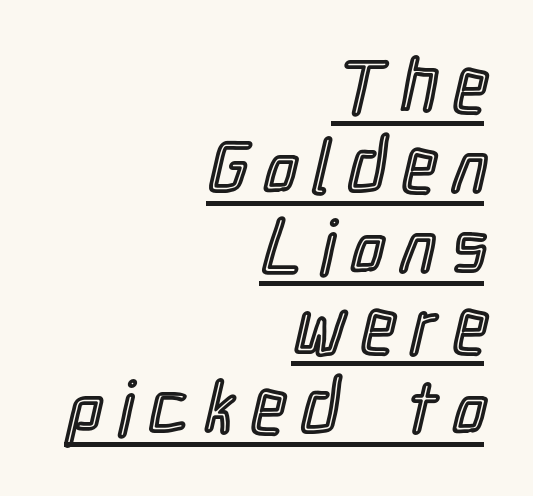
A typesetter would call this heavily tracked-out type. You could not count columns in this text — the font is proportionally spaced. The glyphs are accompanied by a horizontal stroke just below them. The rag falls on the left side of this text block. How would I describe the line gaps? Narrow and economical.
